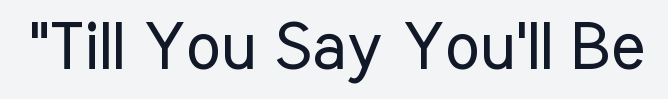
Ascenders rise straight up at ninety degrees. The gap between lines stays unmarked. The typeface chosen for these lines omits serifs. Here the designer chose a conventional face with non-uniform glyph widths. What stands out about the letter spacing? Nothing — it is the standard amount.
